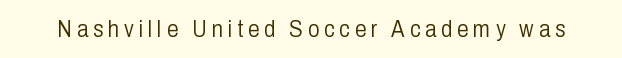
Q: Is the text bold? A: No.
Q: Is the text italic (slanted)? A: No, it is upright.
Q: Is the text underlined? A: No.
Q: Is the spacing between letters normal or unusually wide? A: Unusually wide.
